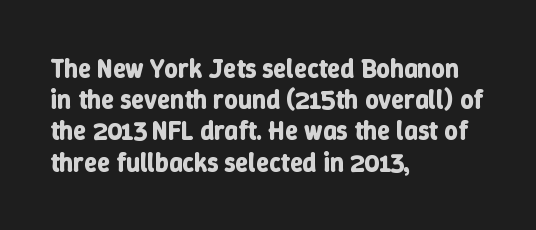
{"italic": "no", "bold": "yes", "underline": "no", "align": "left", "line_spacing_ratio": 1.2, "letter_spacing": "normal", "letter_spacing_em": 0.0, "glyph_px": 26}
